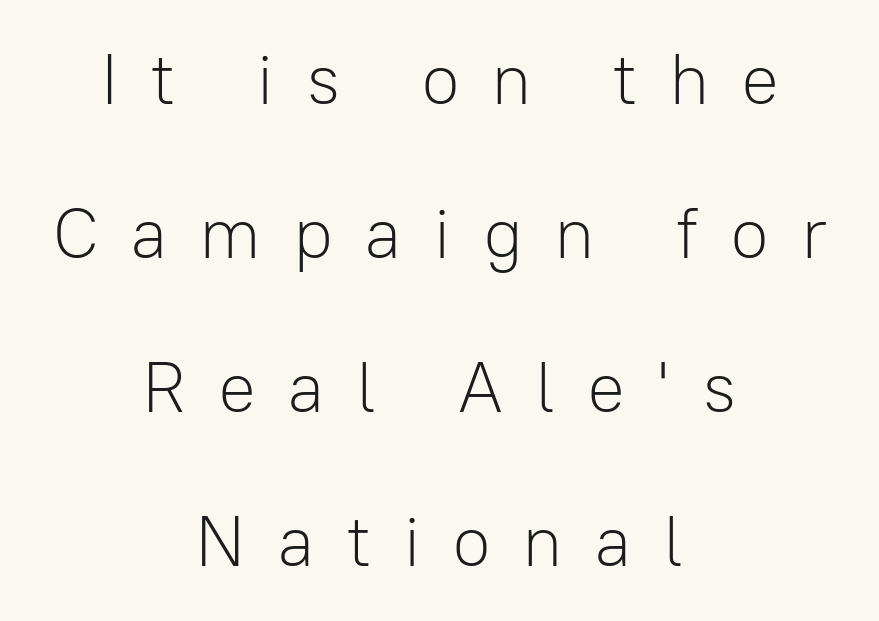
The image shows 71 px light sans-serif type, upright; set centered, loose line spacing (2.17x), unusually wide letter spacing (+0.44 em), not underlined; low stroke contrast and a medium x-height.
